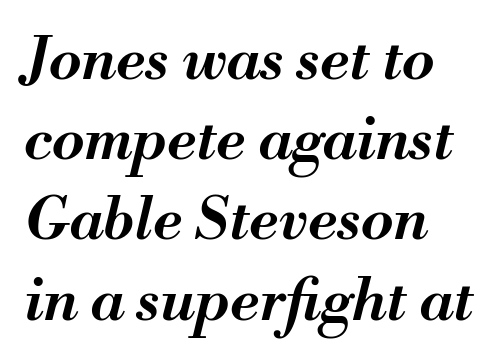
Vertically, the passage feels balanced, rows spaced as you'd expect. The face used here has a pronounced slope to its letters. Here the glyphs are tracked normally, forming tight word shapes. Beneath every word, the page is bare.
